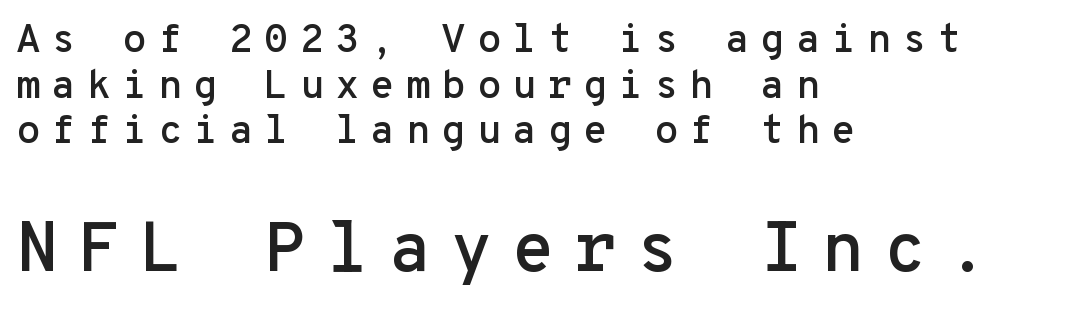
The image shows 70 px sans-serif type, upright, monospaced; set left-aligned, tight line spacing (1.14x), unusually wide letter spacing (+0.27 em), not underlined; the second (bottom) block is 1.75x larger; low stroke contrast and a medium x-height.
